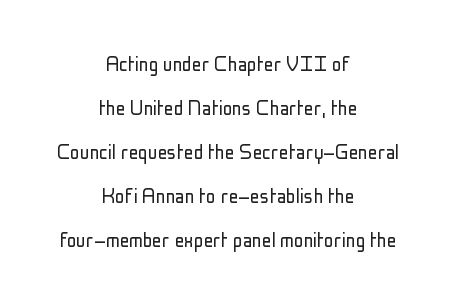
The image shows 24 px text type, upright; set centered, line spacing 1.83x, normal letter spacing, not underlined.
